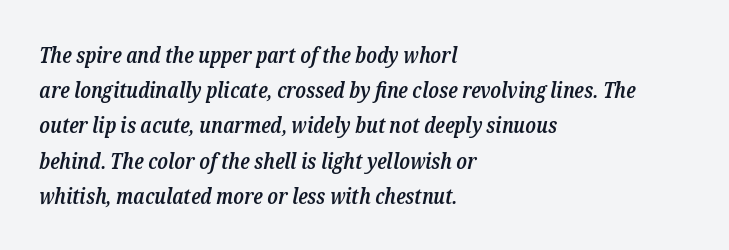
{"italic": "yes", "lean": "right", "slant_degrees": 12, "bold": "semi", "underline": "no", "align": "left", "line_spacing": "normal", "line_spacing_ratio": 1.6, "letter_spacing": "normal", "letter_spacing_em": 0.0, "glyph_px": 22}
